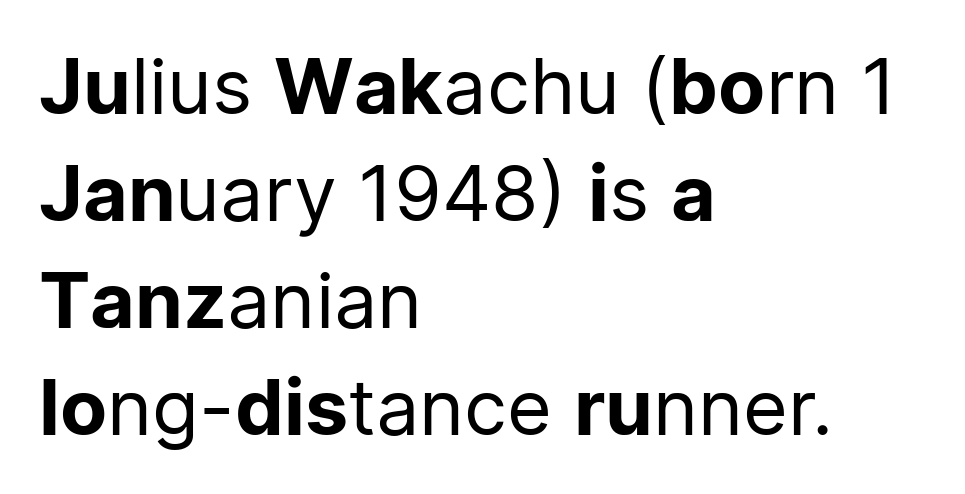
Q: Is the text bold? A: No.
Q: Is the text italic (slanted)? A: No, it is upright.
Q: Is the typeface a serif or a sans-serif typeface? A: Sans-serif.
Q: Is the text underlined? A: No.
Q: How is the paragraph aligned? A: Left-aligned.
Q: Is the spacing between letters normal or unusually wide? A: Normal.
Q: Is the spacing between lines tight, normal or loose? A: Normal.
Q: Width (condensed, normal, or wide)? A: Normal.
Q: Stroke contrast? A: Low.
Q: x-height? A: Medium.
Q: Monospaced? A: No.
